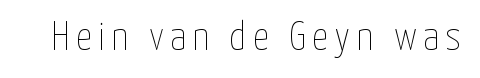
The image shows 41 px thin, condensed type, upright; set not underlined; low stroke contrast and a medium x-height.
